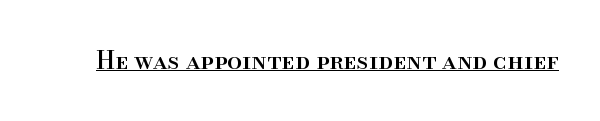
{"italic": "no", "underline": "yes", "letter_spacing": "normal", "letter_spacing_em": 0.0, "glyph_px": 24}
